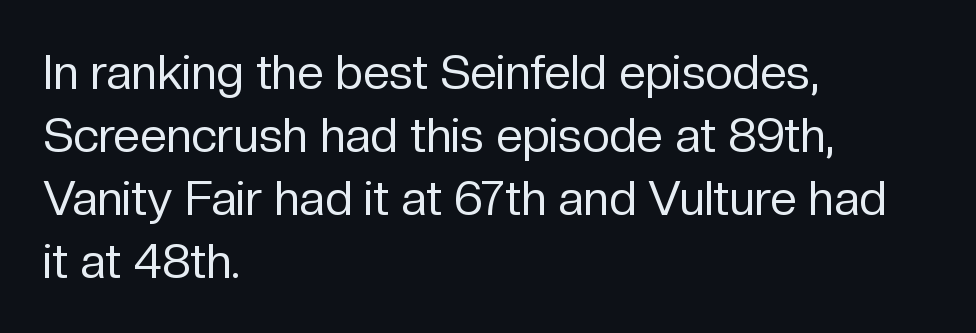
Q: Is the text bold? A: No.
Q: Is the text italic (slanted)? A: No, it is upright.
Q: Is the typeface a serif or a sans-serif typeface? A: Sans-serif.
Q: Is the text underlined? A: No.
Q: How is the paragraph aligned? A: Left-aligned.
Q: Is the spacing between letters normal or unusually wide? A: Normal.
Q: Is the spacing between lines tight, normal or loose? A: Normal.
Q: Width (condensed, normal, or wide)? A: Normal.
Q: Stroke contrast? A: Low.
Q: x-height? A: Medium.
Q: Monospaced? A: No.
